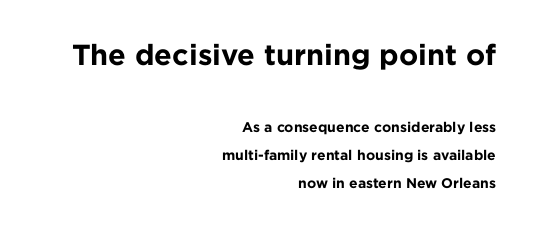
{"serif": "no", "italic": "no", "bold": "yes", "weight": "bold", "width": "normal", "stroke_contrast": "low", "x_height": "medium", "monospaced": "no", "underline": "no", "align": "right", "line_spacing": "loose", "line_spacing_ratio": 1.99, "letter_spacing": "normal", "letter_spacing_em": 0.0, "larger_block": "first", "size_ratio": 2.07, "glyph_px": 29}
